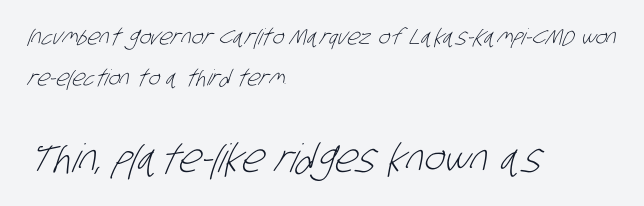
Q: Is the text bold? A: No.
Q: Is the typeface a serif or a sans-serif typeface? A: Sans-serif.
Q: Is the text underlined? A: No.
Q: How is the paragraph aligned? A: Left-aligned.
Q: Is the spacing between letters normal or unusually wide? A: Normal.
Q: Which block of text is set in a larger size, the first (top) or the second (bottom)? A: The second (bottom) one.
Q: Width (condensed, normal, or wide)? A: Condensed.
Q: Stroke contrast? A: Low.
Q: x-height? A: Large.
Q: Monospaced? A: No.
